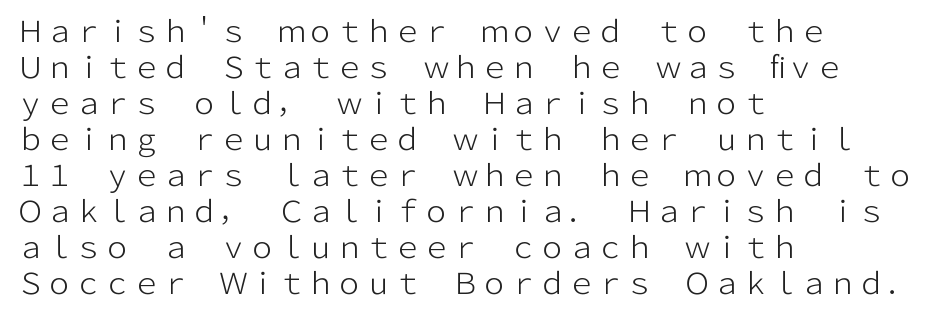
Serif or sans? Sans — the stroke terminals are bare. Horizontal alignment here is leftward, the default for most running prose. Default kerning and tracking; the words read as compact shapes. Style check: upright. Weight: in the light-to-regular range. Quick note: underline off.
